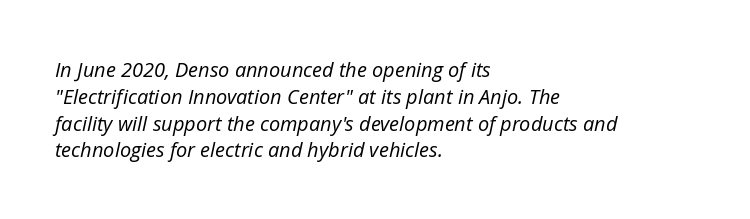
Q: Is the text bold? A: No.
Q: Is the text italic (slanted)? A: Yes, it leans right by about 12 degrees.
Q: Is the text underlined? A: No.
Q: How is the paragraph aligned? A: Left-aligned.
Q: Is the spacing between letters normal or unusually wide? A: Normal.
Q: Is the spacing between lines tight, normal or loose? A: Normal.
